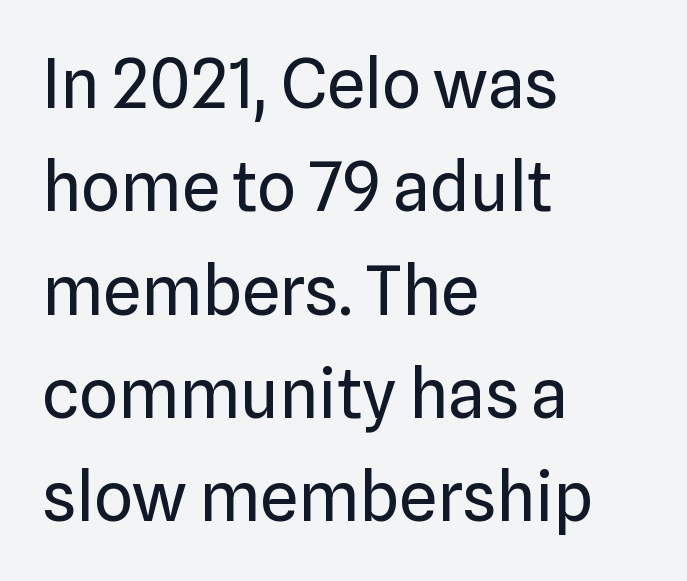
The image shows 68 px regular-weight sans-serif type, upright; set left-aligned, normal line spacing (1.52x), normal letter spacing, not underlined; low stroke contrast and a medium x-height.
